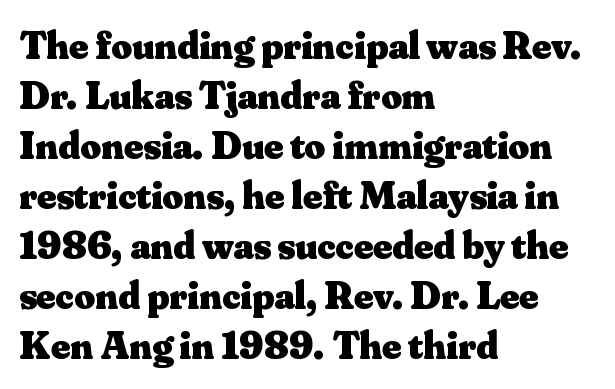
Q: Is the text bold? A: Yes.
Q: Is the text italic (slanted)? A: No, it is upright.
Q: Is the typeface a serif or a sans-serif typeface? A: Serif.
Q: Is the text underlined? A: No.
Q: How is the paragraph aligned? A: Left-aligned.
Q: Is the spacing between letters normal or unusually wide? A: Normal.
Q: Is the spacing between lines tight, normal or loose? A: Normal.
Q: Width (condensed, normal, or wide)? A: Normal.
Q: Stroke contrast? A: Medium.
Q: x-height? A: Small.
Q: Monospaced? A: No.
